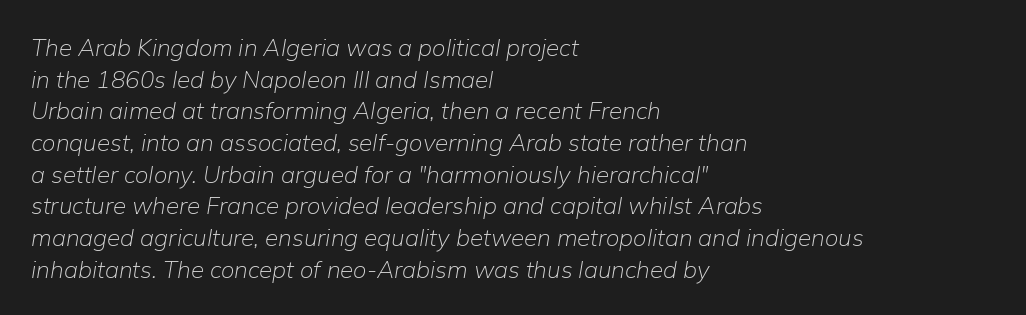
The image shows 24 px text type, italic (leaning right); set left-aligned, normal line spacing (1.32x), normal letter spacing, not underlined.
